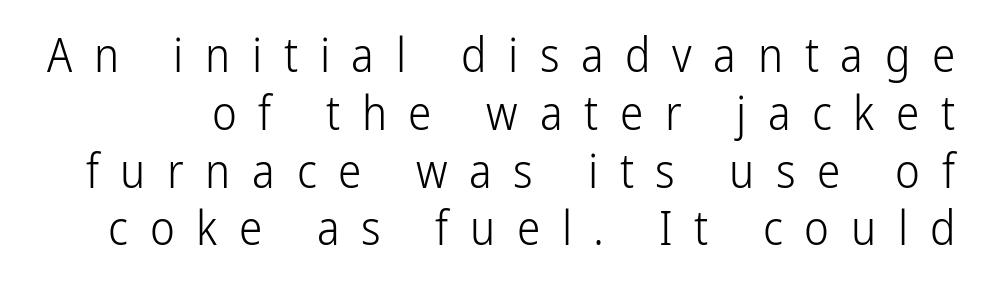
{"serif": "no", "italic": "no", "bold": "no", "weight": "light", "width": "condensed", "stroke_contrast": "low", "x_height": "medium", "monospaced": "no", "underline": "no", "line_spacing_ratio": 1.23, "letter_spacing": "wide", "letter_spacing_em": 0.46, "glyph_px": 47}
